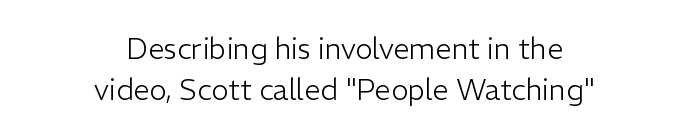
{"serif": "no", "italic": "no", "bold": "no", "weight": "light", "width": "normal", "stroke_contrast": "low", "x_height": "medium", "monospaced": "no", "underline": "no", "align": "center", "line_spacing": "normal", "line_spacing_ratio": 1.4, "letter_spacing": "normal", "letter_spacing_em": 0.0, "glyph_px": 29}
